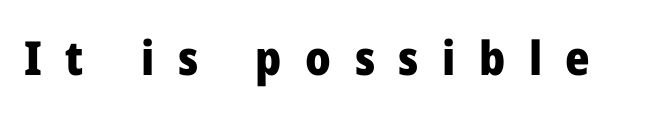
Q: Is the text bold? A: Yes.
Q: Is the text italic (slanted)? A: No, it is upright.
Q: Is the typeface a serif or a sans-serif typeface? A: Sans-serif.
Q: Is the text underlined? A: No.
Q: Is the spacing between letters normal or unusually wide? A: Unusually wide.
Q: Width (condensed, normal, or wide)? A: Normal.
Q: Stroke contrast? A: Low.
Q: x-height? A: Medium.
Q: Monospaced? A: No.
